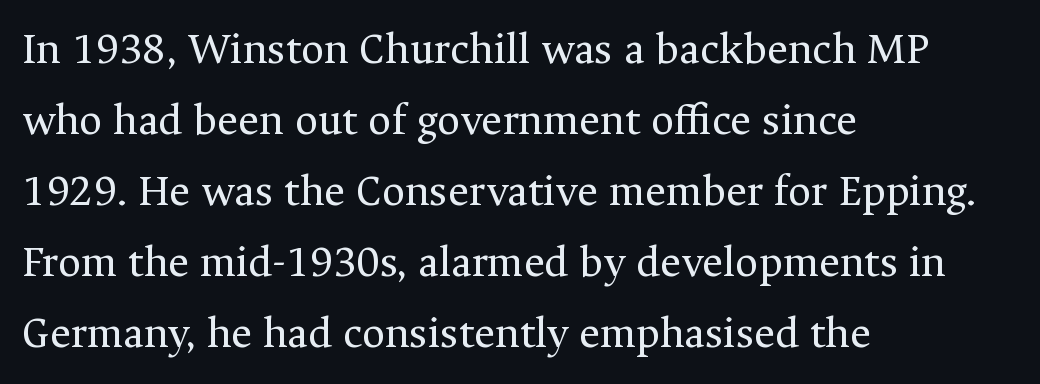
These lines are composed in type with serifs. This sample uses plain, unmodified letter spacing. In terms of leading, this rendering sits right in the middle. A typesetter would call this proportional, since set widths differ per character.
